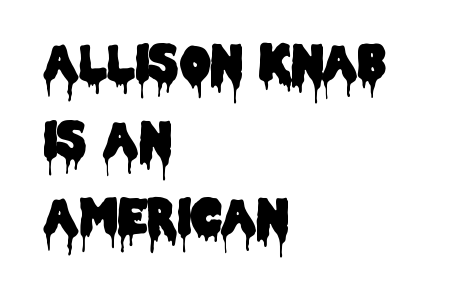
{"serif": "no", "italic": "no", "width": "condensed", "stroke_contrast": "low", "x_height": "large", "monospaced": "no", "underline": "no", "align": "left", "line_spacing": "normal", "line_spacing_ratio": 1.6, "letter_spacing": "normal", "letter_spacing_em": 0.0, "glyph_px": 48}
